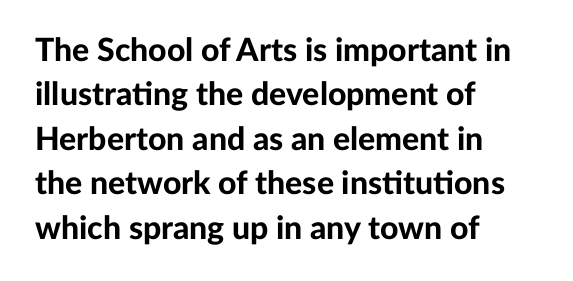
The image shows 32 px bold sans-serif type, upright; set left-aligned, normal line spacing (1.39x), normal letter spacing, not underlined; low stroke contrast and a medium x-height.
